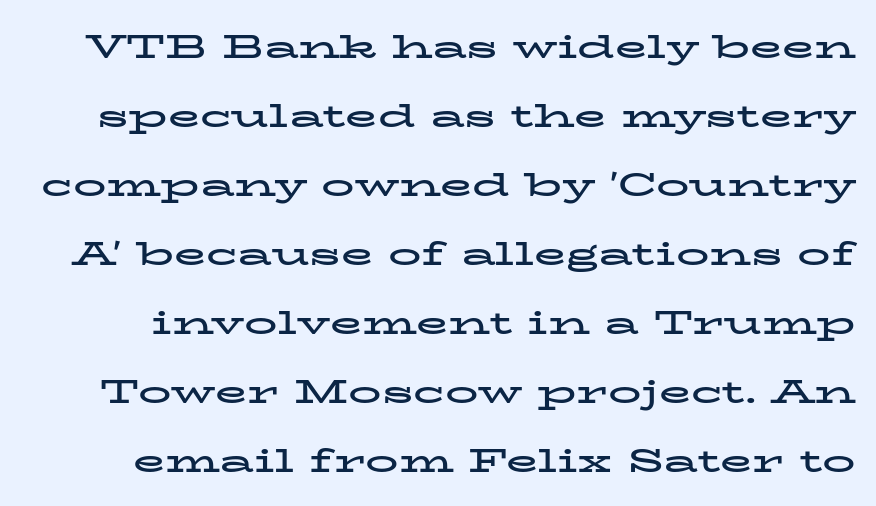
Q: Is the text bold? A: Yes.
Q: Is the text italic (slanted)? A: No, it is upright.
Q: Is the typeface a serif or a sans-serif typeface? A: Serif.
Q: Is the text underlined? A: No.
Q: Is the spacing between letters normal or unusually wide? A: Normal.
Q: Is the spacing between lines tight, normal or loose? A: Loose.
Q: Width (condensed, normal, or wide)? A: Wide.
Q: Stroke contrast? A: Low.
Q: x-height? A: Medium.
Q: Monospaced? A: No.
